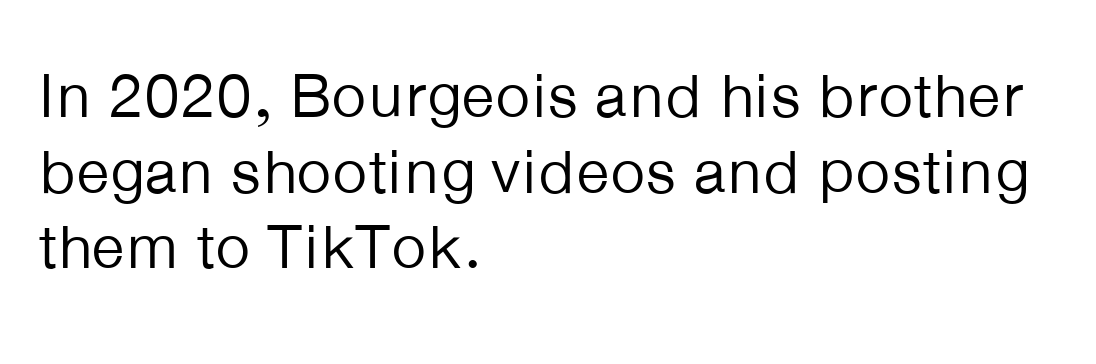
Q: Is the text bold? A: No.
Q: Is the text italic (slanted)? A: No, it is upright.
Q: Is the typeface a serif or a sans-serif typeface? A: Sans-serif.
Q: Is the text underlined? A: No.
Q: How is the paragraph aligned? A: Left-aligned.
Q: Is the spacing between letters normal or unusually wide? A: Normal.
Q: Width (condensed, normal, or wide)? A: Normal.
Q: Stroke contrast? A: Low.
Q: x-height? A: Medium.
Q: Monospaced? A: No.
